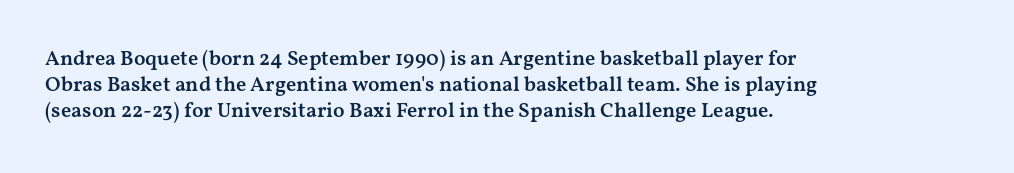
Q: Is the text bold? A: Semi-bold.
Q: Is the text italic (slanted)? A: No, it is upright.
Q: Is the text underlined? A: No.
Q: How is the paragraph aligned? A: Left-aligned.
Q: Is the spacing between letters normal or unusually wide? A: Normal.
